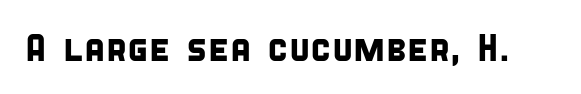
The image shows 38 px condensed sans-serif type; set normal letter spacing, not underlined; low stroke contrast and a large x-height.
